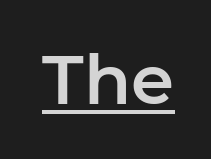
{"serif": "no", "italic": "no", "width": "normal", "stroke_contrast": "low", "x_height": "medium", "monospaced": "no", "underline": "yes", "letter_spacing": "normal", "letter_spacing_em": 0.0, "glyph_px": 69}
